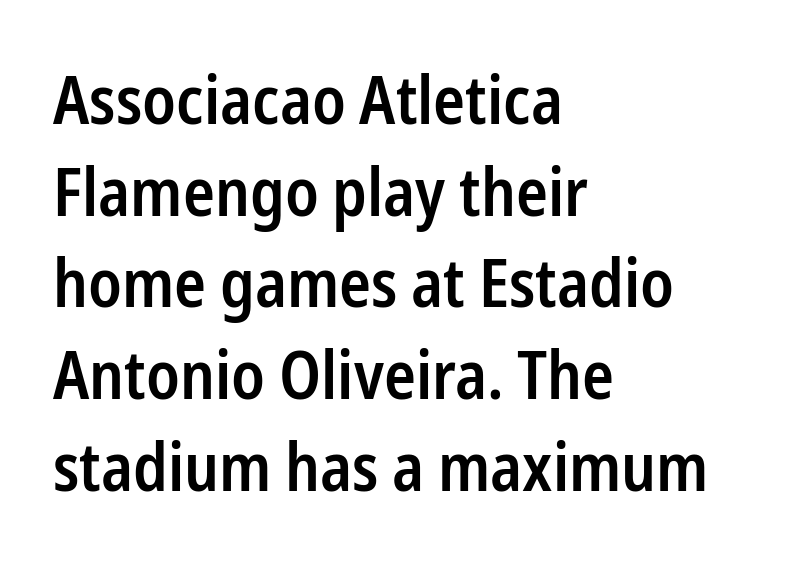
Italic: no, the glyphs are upright roman. Underlining? Definitely not there. These lines are set flush left with a ragged right edge. Semibold letterforms, between regular and bold. Is there much room between lines? A standard amount, neither cramped nor airy.
